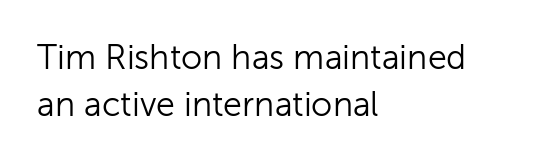
{"serif": "no", "italic": "no", "bold": "no", "weight": "light", "width": "normal", "stroke_contrast": "low", "x_height": "medium", "monospaced": "no", "underline": "no", "align": "left", "line_spacing": "normal", "line_spacing_ratio": 1.39, "letter_spacing": "normal", "letter_spacing_em": 0.0, "glyph_px": 34}
